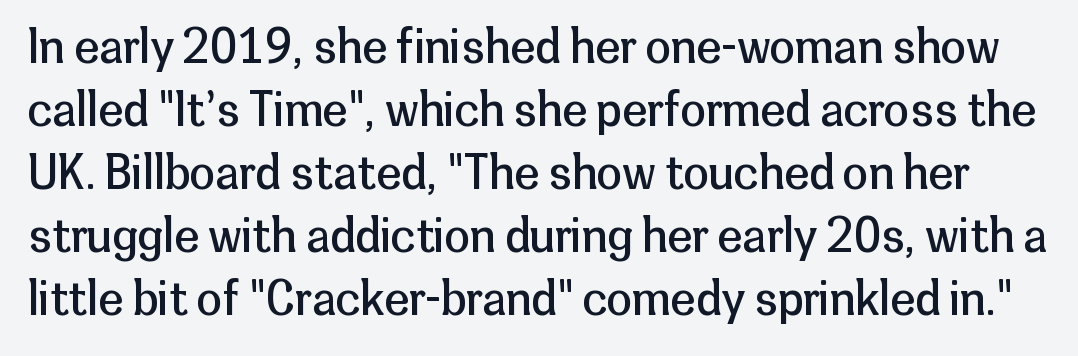
{"serif": "no", "italic": "no", "bold": "no", "weight": "regular", "width": "normal", "stroke_contrast": "low", "x_height": "medium", "monospaced": "no", "underline": "no", "line_spacing": "normal", "line_spacing_ratio": 1.37, "letter_spacing": "normal", "letter_spacing_em": 0.0, "glyph_px": 46}
